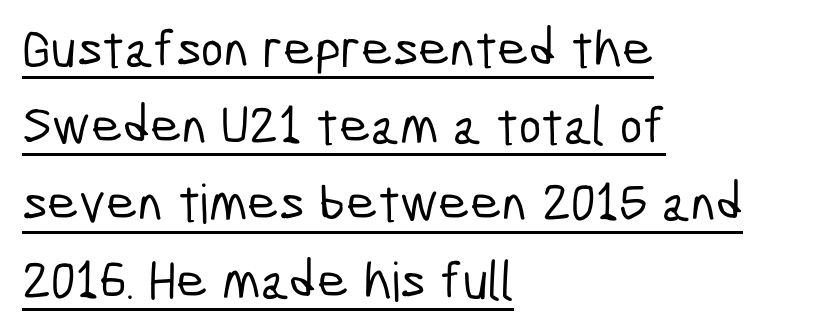
The image shows 54 px condensed sans-serif type; set left-aligned, normal line spacing (1.43x), normal letter spacing, underlined; low stroke contrast and a medium x-height.
